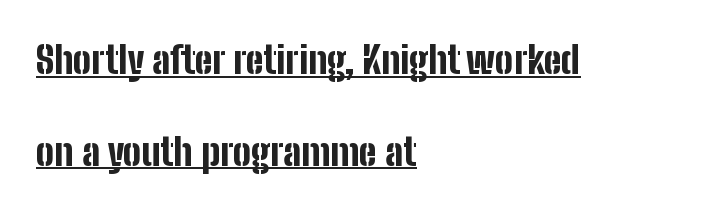
The image shows 38 px bold, condensed sans-serif type, upright; set left-aligned, loose line spacing (2.41x), normal letter spacing, underlined; low stroke contrast and a medium x-height.
